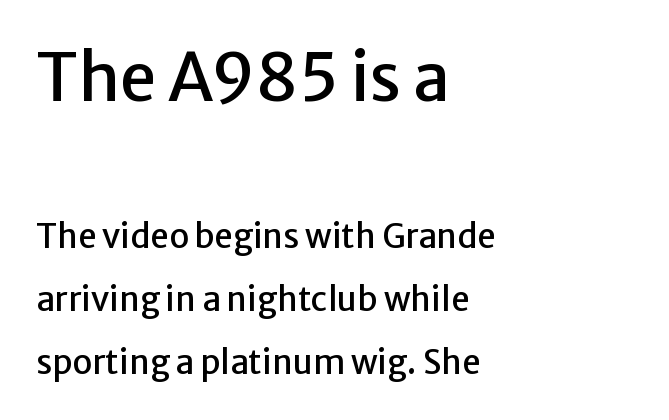
The image shows 66 px sans-serif type, upright; set left-aligned, loose line spacing (1.91x), normal letter spacing, not underlined; the first (top) block is 2.0x larger; low stroke contrast and a medium x-height.
